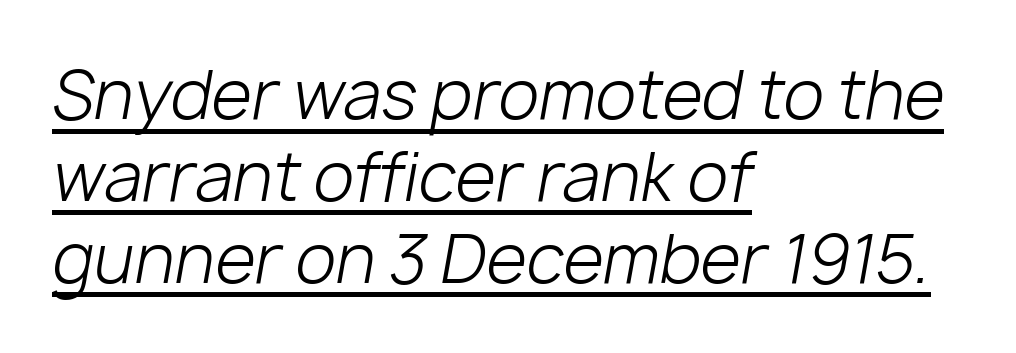
{"italic": "yes", "lean": "right", "slant_degrees": 10, "bold": "no", "weight": "light", "width": "normal", "stroke_contrast": "low", "x_height": "medium", "monospaced": "no", "underline": "yes", "align": "left", "line_spacing_ratio": 1.24, "letter_spacing": "normal", "letter_spacing_em": 0.0, "glyph_px": 66}
